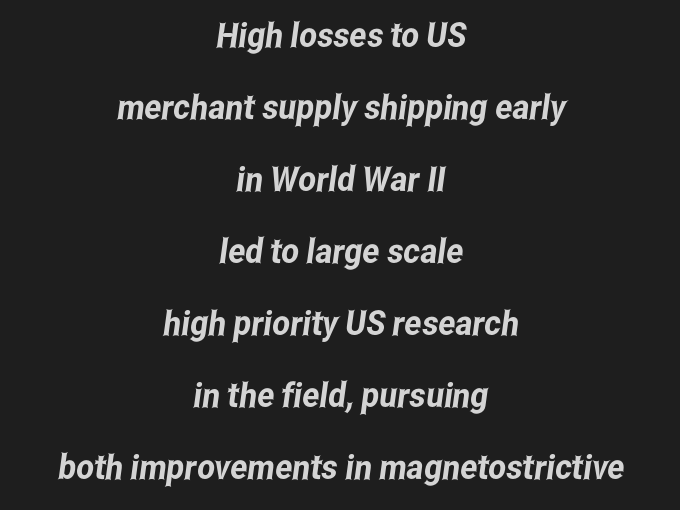
One glance says open: line gaps are wider than usual. Proportional: the letters do not fall into vertical columns. Does the type have serifs? No, each stem ends abruptly. Typeset on center — no edge is straight. Glance below the letters and you will spot only blank space. No extra tracking has been applied to these lines.
